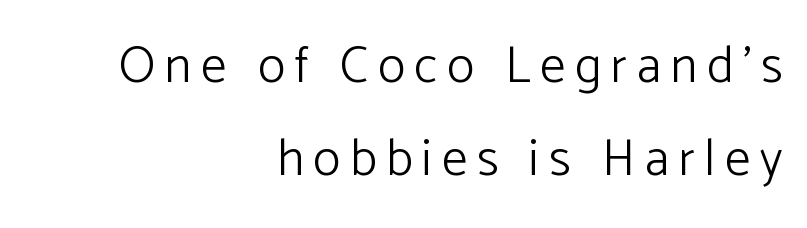
The image shows 51 px light sans-serif type, upright; set right-aligned, line spacing 1.82x, not underlined; low stroke contrast and a medium x-height.
